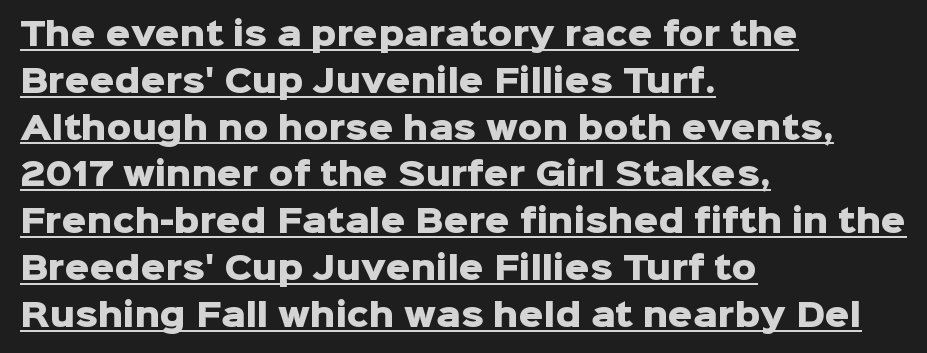
Q: Is the text bold? A: Yes.
Q: Is the text italic (slanted)? A: No, it is upright.
Q: Is the typeface a serif or a sans-serif typeface? A: Sans-serif.
Q: Is the text underlined? A: Yes.
Q: How is the paragraph aligned? A: Left-aligned.
Q: Is the spacing between letters normal or unusually wide? A: Normal.
Q: Is the spacing between lines tight, normal or loose? A: Normal.
Q: Width (condensed, normal, or wide)? A: Normal.
Q: Stroke contrast? A: Low.
Q: x-height? A: Medium.
Q: Monospaced? A: No.
